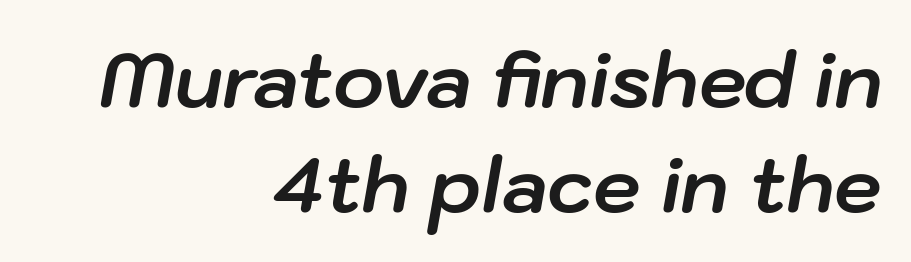
{"italic": "yes", "lean": "right", "slant_degrees": 10, "bold": "yes", "weight": "bold", "width": "normal", "stroke_contrast": "low", "x_height": "medium", "monospaced": "no", "underline": "no", "align": "right", "line_spacing": "normal", "line_spacing_ratio": 1.38, "letter_spacing": "normal", "letter_spacing_em": 0.0, "glyph_px": 76}
